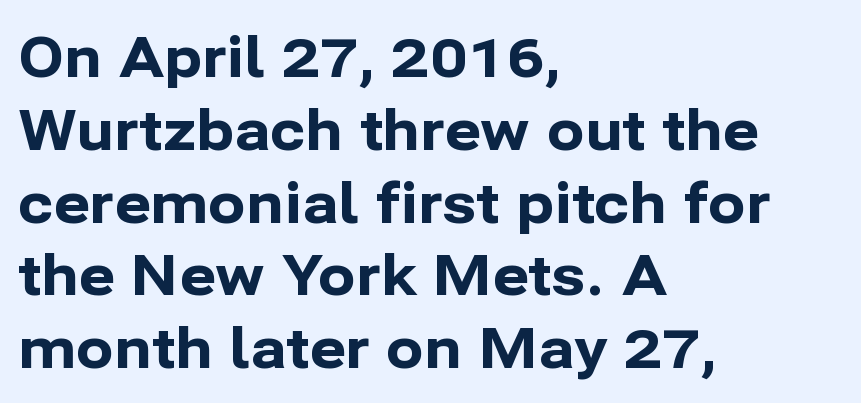
The image shows 56 px bold sans-serif type, upright; set left-aligned, normal line spacing (1.3x), normal letter spacing, not underlined; low stroke contrast and a medium x-height.
